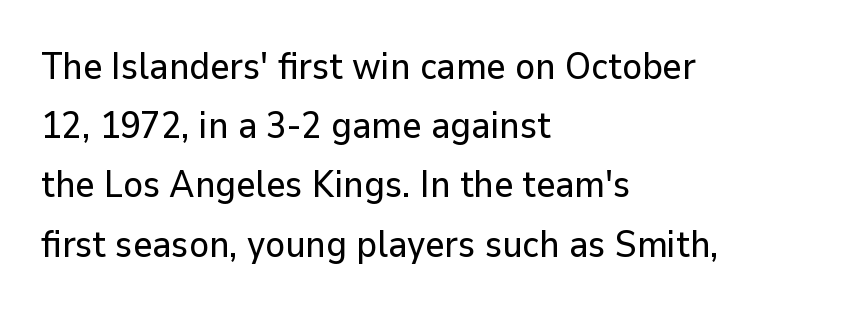
The image shows 37 px sans-serif type, upright; set left-aligned, normal line spacing (1.6x), normal letter spacing, not underlined; low stroke contrast and a medium x-height.
